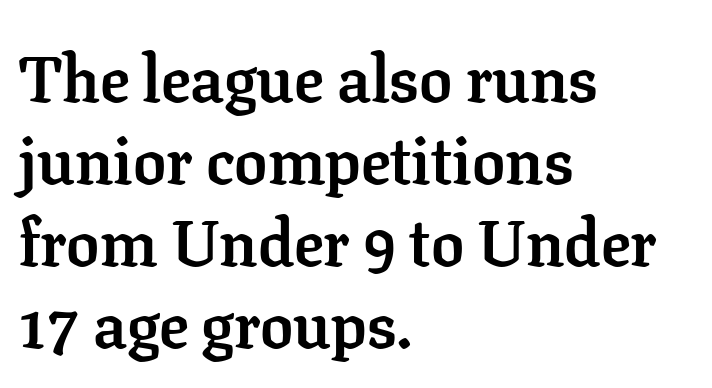
The image shows 66 px semibold serif type, upright; set left-aligned, line spacing 1.24x, normal letter spacing, not underlined; low stroke contrast and a medium x-height.
